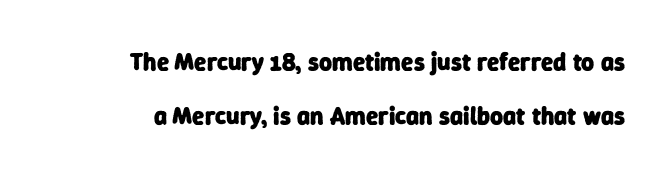
Whoever set this chose breathing room over compactness in the vertical rhythm. Set as a true bold cut, around the 700 mark. Between one letter and the next there's only the usual sliver of space. Bare-footed words on every line.
